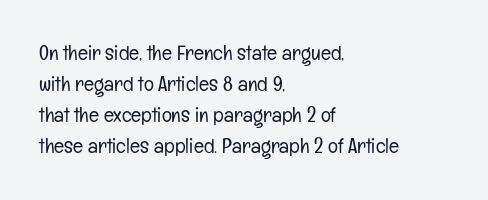
No chunkiness to these letters — they're not bold. The area under the type is left untouched. This rendering uses left alignment, leaving the right contour irregular. The font's upright variant was chosen for this text. Compared with typical body copy, the letter spacing here is the same.
